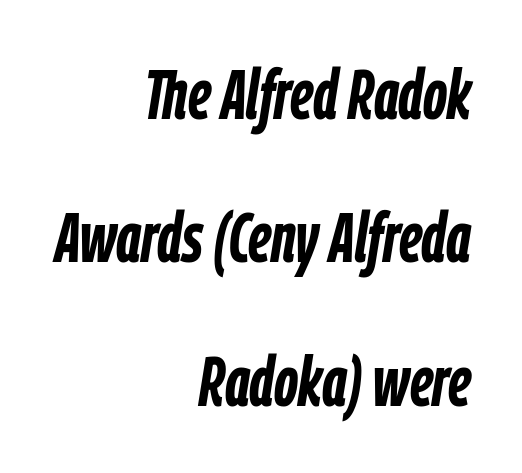
The image shows 70 px semibold, condensed type, italic (leaning right); set right-aligned, loose line spacing (2.05x), normal letter spacing, not underlined; low stroke contrast and a medium x-height.
